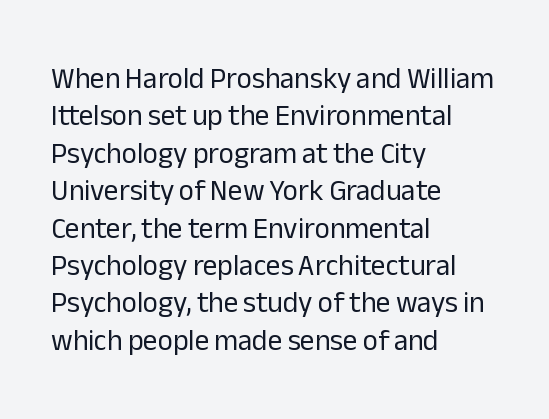
The image shows 29 px regular-weight sans-serif type, upright; set left-aligned, normal line spacing (1.29x), normal letter spacing, not underlined; low stroke contrast and a medium x-height.
